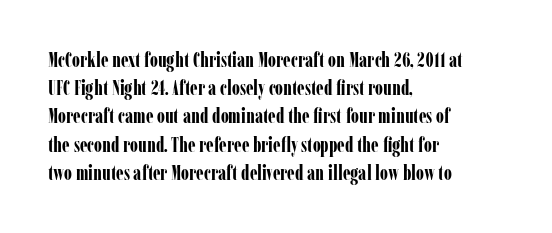
Upright lettering throughout. Each line starts at the same left margin while the right side varies. The passage shown has conventional tracking throughout. The glyphs have the mass of a bold cut. Summary of vertical rhythm: regular, with standard interline spacing. Words float on clear page, feet unadorned.
